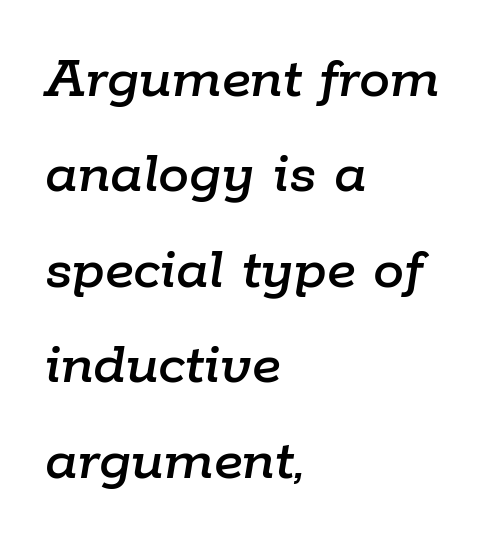
{"italic": "yes", "lean": "right", "slant_degrees": 9, "width": "normal", "stroke_contrast": "low", "x_height": "medium", "monospaced": "no", "underline": "no", "align": "left", "line_spacing": "normal", "line_spacing_ratio": 1.54, "letter_spacing": "normal", "letter_spacing_em": 0.0, "glyph_px": 62}
